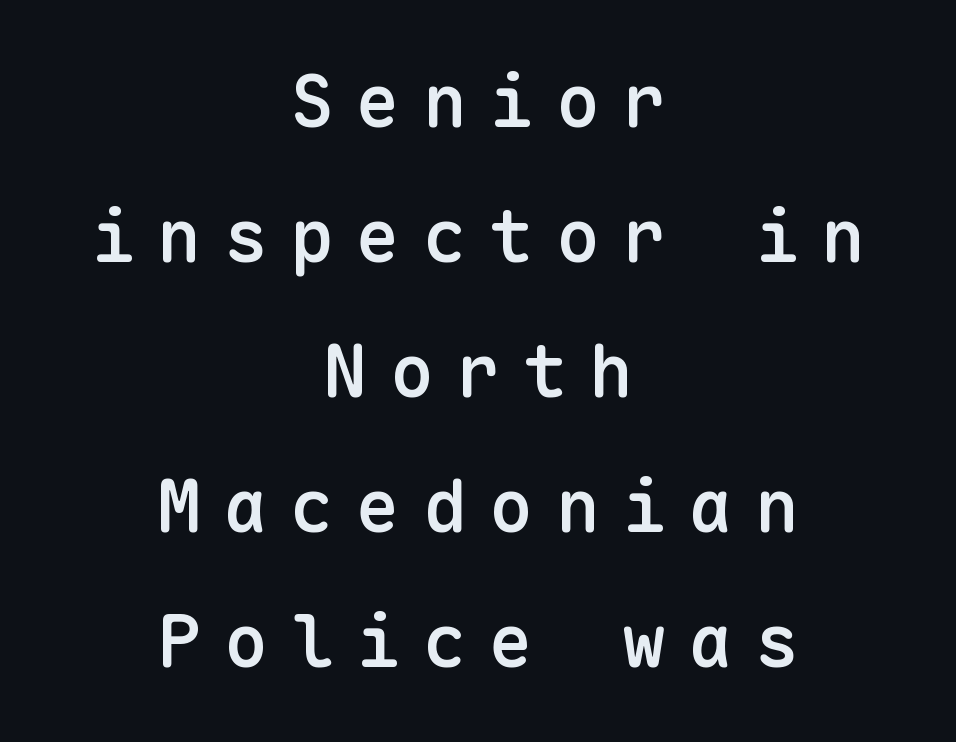
The image shows 73 px semibold sans-serif type, upright, monospaced; set centered, line spacing 1.85x, unusually wide letter spacing (+0.31 em), not underlined; low stroke contrast and a medium x-height.
